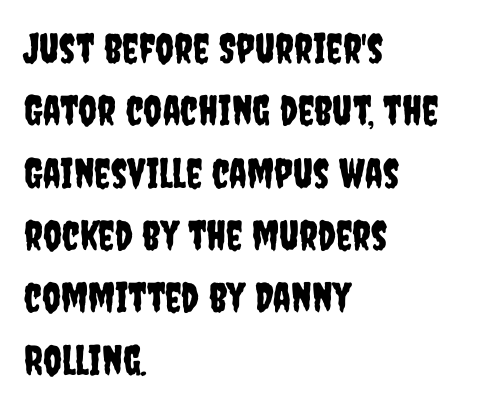
The image shows 41 px condensed sans-serif type, upright; set left-aligned, normal line spacing (1.52x), normal letter spacing, not underlined; low stroke contrast and a large x-height.
